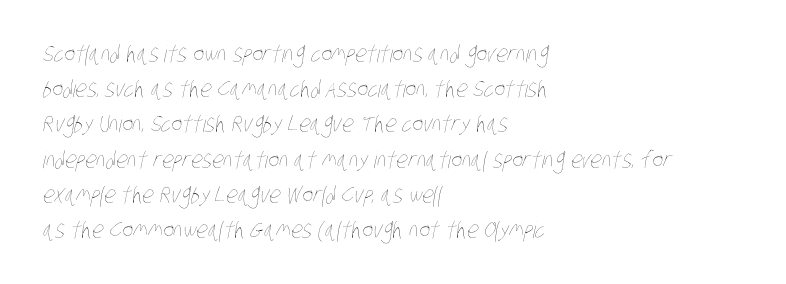
The image shows 23 px text type; set left-aligned, normal line spacing (1.53x), normal letter spacing, not underlined.
